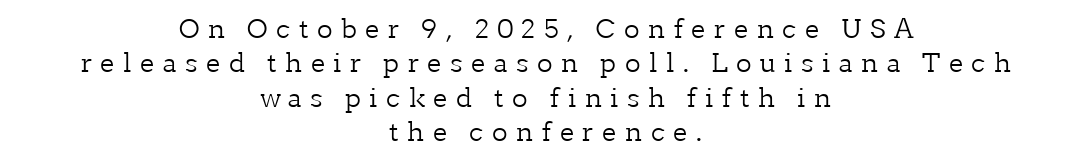
In CSS terms this would be text-align: center. You could only call the tracking loose — the letters float apart. The axis of the letterforms is exactly vertical. The line-height multiplier appears to be the usual default. Caption: face not bold, strokes unweighted. The area under the type is left untouched.
